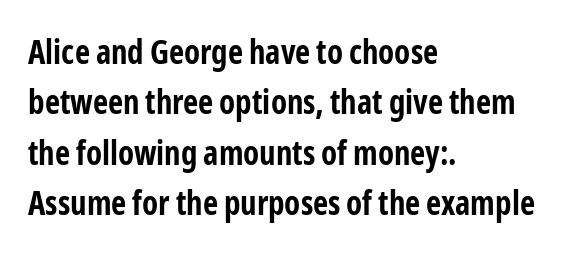
Q: Is the text bold? A: Yes.
Q: Is the text italic (slanted)? A: No, it is upright.
Q: Is the typeface a serif or a sans-serif typeface? A: Sans-serif.
Q: Is the text underlined? A: No.
Q: How is the paragraph aligned? A: Left-aligned.
Q: Is the spacing between letters normal or unusually wide? A: Normal.
Q: Is the spacing between lines tight, normal or loose? A: Normal.
Q: Width (condensed, normal, or wide)? A: Condensed.
Q: Stroke contrast? A: Low.
Q: x-height? A: Medium.
Q: Monospaced? A: No.
